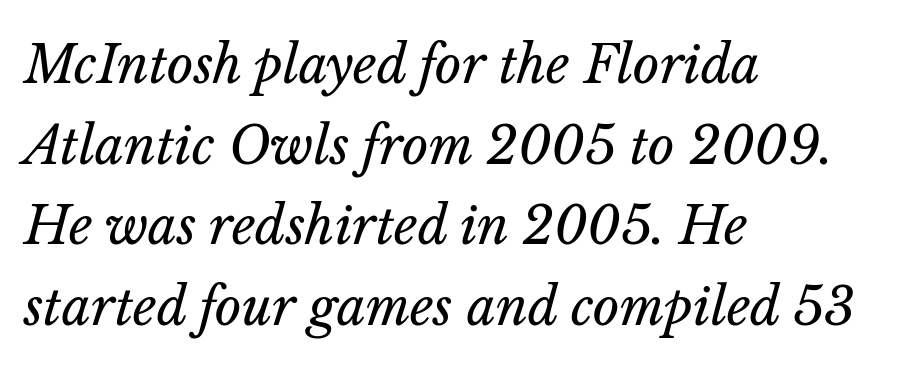
{"italic": "yes", "lean": "right", "slant_degrees": 14, "bold": "no", "weight": "regular", "width": "normal", "stroke_contrast": "low", "x_height": "medium", "monospaced": "no", "underline": "no", "align": "left", "line_spacing": "normal", "line_spacing_ratio": 1.58, "letter_spacing": "normal", "letter_spacing_em": 0.0, "glyph_px": 51}
